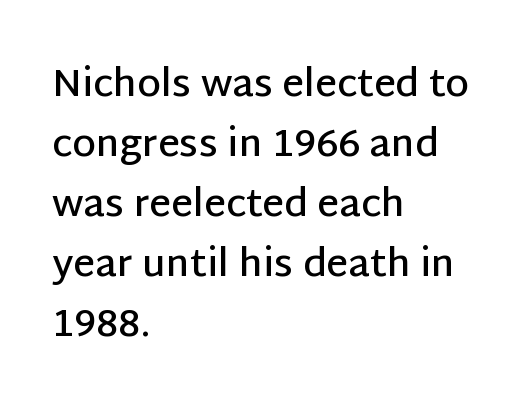
Q: Is the text bold? A: Semi-bold.
Q: Is the text italic (slanted)? A: No, it is upright.
Q: Is the typeface a serif or a sans-serif typeface? A: Sans-serif.
Q: Is the text underlined? A: No.
Q: How is the paragraph aligned? A: Left-aligned.
Q: Is the spacing between letters normal or unusually wide? A: Normal.
Q: Is the spacing between lines tight, normal or loose? A: Normal.
Q: Width (condensed, normal, or wide)? A: Normal.
Q: Stroke contrast? A: Low.
Q: x-height? A: Large.
Q: Monospaced? A: No.
